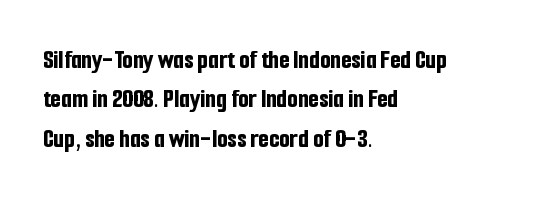
{"italic": "no", "bold": "yes", "underline": "no", "align": "left", "line_spacing": "normal", "line_spacing_ratio": 1.46, "letter_spacing": "normal", "letter_spacing_em": 0.0, "glyph_px": 27}
